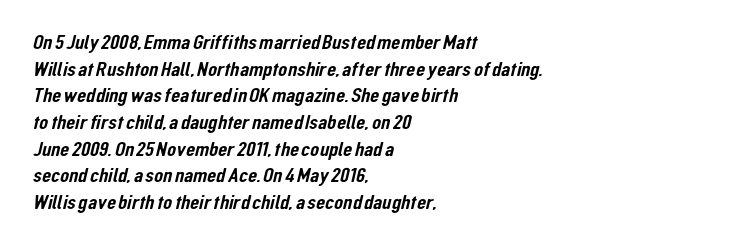
{"underline": "no", "align": "left", "line_spacing": "normal", "line_spacing_ratio": 1.27, "letter_spacing": "normal", "letter_spacing_em": 0.0, "glyph_px": 21}
